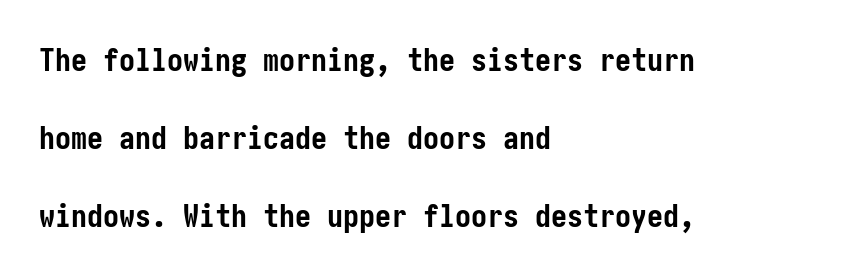
{"serif": "no", "italic": "no", "bold": "yes", "weight": "semibold", "width": "condensed", "stroke_contrast": "low", "x_height": "medium", "underline": "no", "align": "left", "line_spacing": "loose", "line_spacing_ratio": 2.44, "letter_spacing": "normal", "letter_spacing_em": 0.0, "glyph_px": 32}
